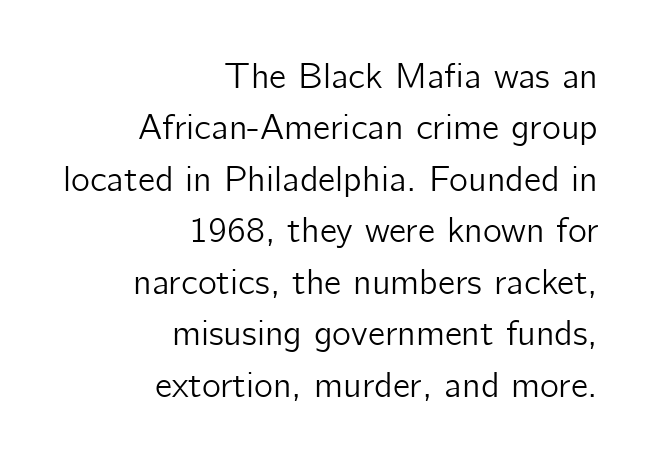
This is sans-serif lettering, the kind often seen on screens and signage. Character widths vary here, with narrow letters taking less room than wide ones. Regular leading. The foot of each line stays bare and open. You can tell it's not italic because the verticals are truly vertical.
